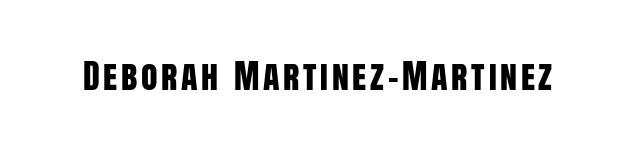
The image shows 34 px condensed sans-serif type, upright; set not underlined; low stroke contrast and a large x-height.
